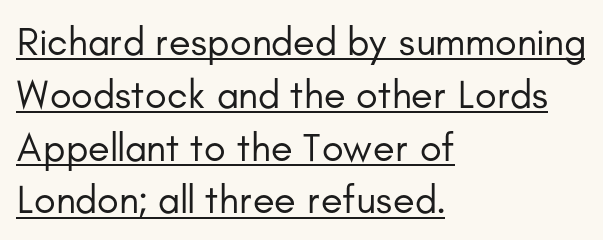
Q: Is the text bold? A: No.
Q: Is the text italic (slanted)? A: No, it is upright.
Q: Is the typeface a serif or a sans-serif typeface? A: Sans-serif.
Q: Is the text underlined? A: Yes.
Q: How is the paragraph aligned? A: Left-aligned.
Q: Is the spacing between letters normal or unusually wide? A: Normal.
Q: Is the spacing between lines tight, normal or loose? A: Normal.
Q: Width (condensed, normal, or wide)? A: Normal.
Q: Stroke contrast? A: Low.
Q: x-height? A: Small.
Q: Monospaced? A: No.
